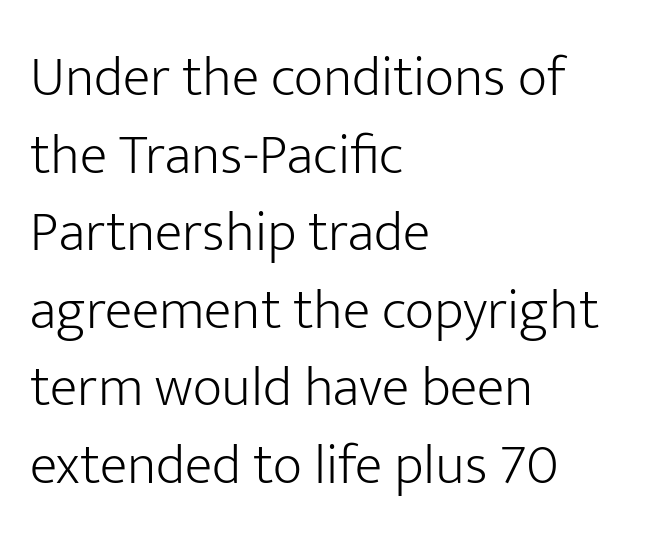
Q: Is the text bold? A: No.
Q: Is the text italic (slanted)? A: No, it is upright.
Q: Is the typeface a serif or a sans-serif typeface? A: Sans-serif.
Q: Is the text underlined? A: No.
Q: How is the paragraph aligned? A: Left-aligned.
Q: Is the spacing between letters normal or unusually wide? A: Normal.
Q: Is the spacing between lines tight, normal or loose? A: Normal.
Q: Width (condensed, normal, or wide)? A: Normal.
Q: Stroke contrast? A: Low.
Q: x-height? A: Medium.
Q: Monospaced? A: No.
